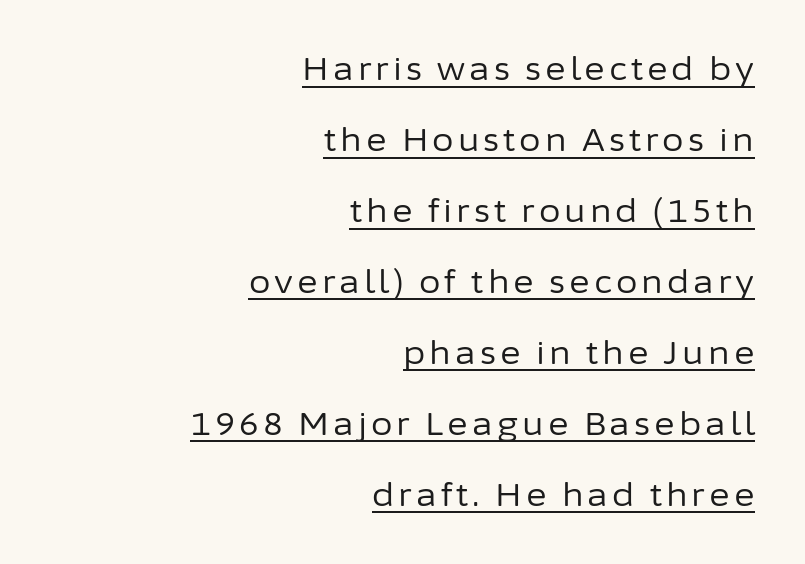
The image shows 31 px regular-weight sans-serif type, upright; set right-aligned, loose line spacing (2.29x), underlined; low stroke contrast and a medium x-height.
